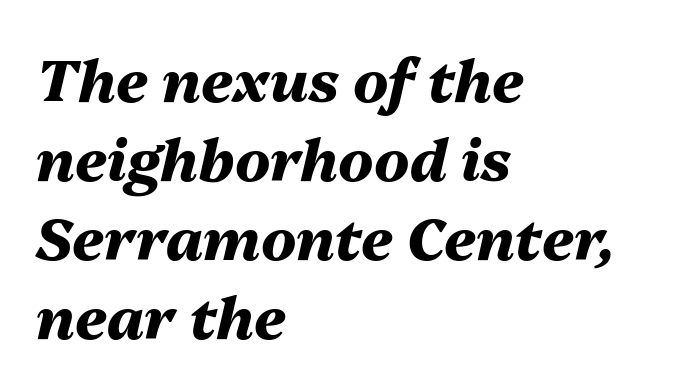
Lines of text with bare space underneath. Yep, that's italic — everything's leaning. Normally led — the rows are evenly, conventionally spaced. These lines are set flush left with a ragged right edge.
